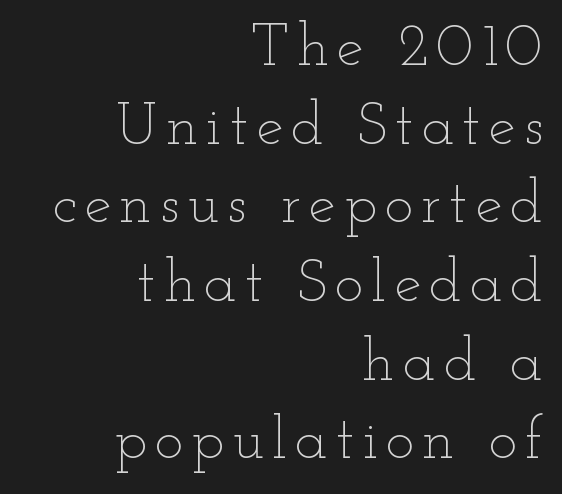
{"italic": "no", "bold": "no", "weight": "thin", "width": "wide", "stroke_contrast": "low", "x_height": "small", "monospaced": "no", "underline": "no", "align": "right", "line_spacing": "normal", "line_spacing_ratio": 1.29, "glyph_px": 61}
